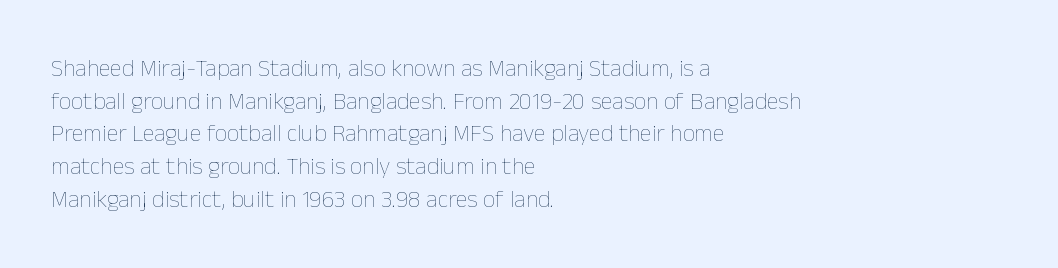
Q: Is the text bold? A: No.
Q: Is the text italic (slanted)? A: No, it is upright.
Q: Is the text underlined? A: No.
Q: How is the paragraph aligned? A: Left-aligned.
Q: Is the spacing between letters normal or unusually wide? A: Normal.
Q: Is the spacing between lines tight, normal or loose? A: Normal.
